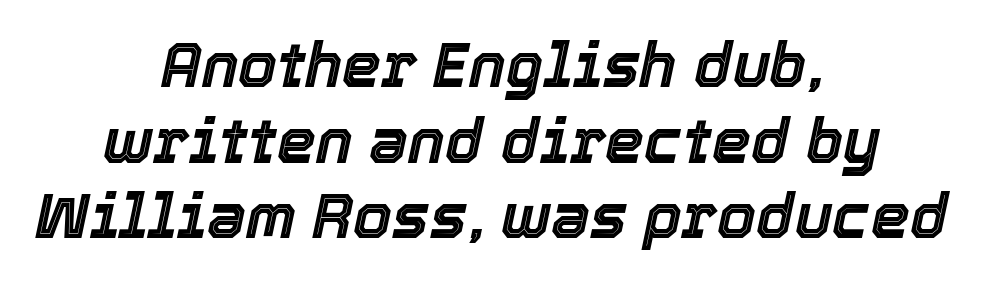
The rag falls on both sides of this text block equally. Note the varied advance widths — an 'i' is clearly narrower than an 'm'. You could call the tracking neutral — neither tight nor loose. The strip under each line holds only bare page.
